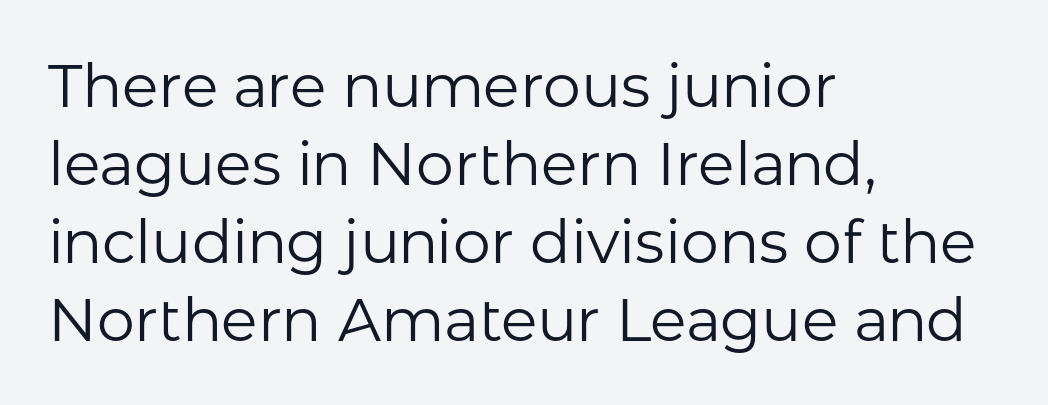
{"serif": "no", "italic": "no", "bold": "no", "weight": "regular", "width": "normal", "stroke_contrast": "low", "x_height": "medium", "monospaced": "no", "underline": "no", "align": "left", "line_spacing": "normal", "line_spacing_ratio": 1.3, "letter_spacing": "normal", "letter_spacing_em": 0.0, "glyph_px": 60}
